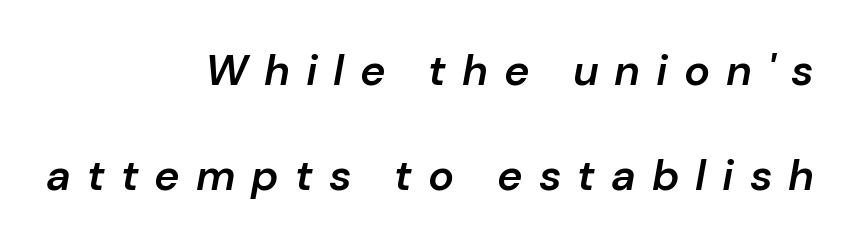
The image shows 43 px semibold type, italic (leaning right); set right-aligned, loose line spacing (2.45x), unusually wide letter spacing (+0.37 em), not underlined; low stroke contrast and a medium x-height.
